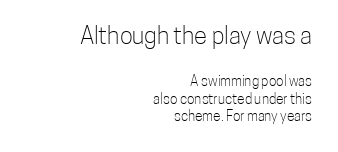
{"italic": "no", "bold": "no", "underline": "no", "align": "right", "line_spacing": "normal", "line_spacing_ratio": 1.25, "letter_spacing": "normal", "letter_spacing_em": 0.0, "larger_block": "first", "size_ratio": 1.71, "glyph_px": 24}
